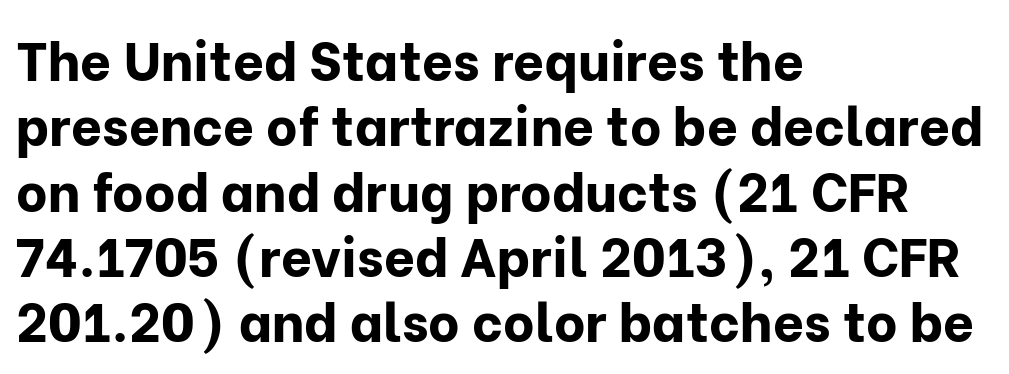
{"serif": "no", "italic": "no", "bold": "yes", "weight": "bold", "width": "normal", "stroke_contrast": "low", "x_height": "medium", "monospaced": "no", "underline": "no", "align": "left", "line_spacing_ratio": 1.21, "letter_spacing": "normal", "letter_spacing_em": 0.0, "glyph_px": 54}
